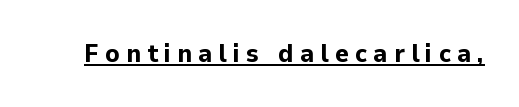
{"italic": "no", "bold": "yes", "underline": "yes", "letter_spacing": "wide", "letter_spacing_em": 0.24, "glyph_px": 26}
